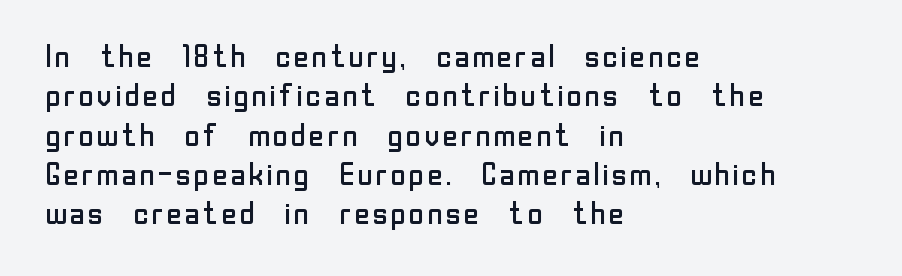
The font is comparable to plain body text, perhaps lighter. Do the characters align in a grid? No, the font is proportional. Every row of glyphs begins at an identical x-position on the left. Successive baselines arrive at the customary interval. The horizontal fit of the characters is conventional and even. Unlike a traditional serif, this face leaves its strokes unadorned.
